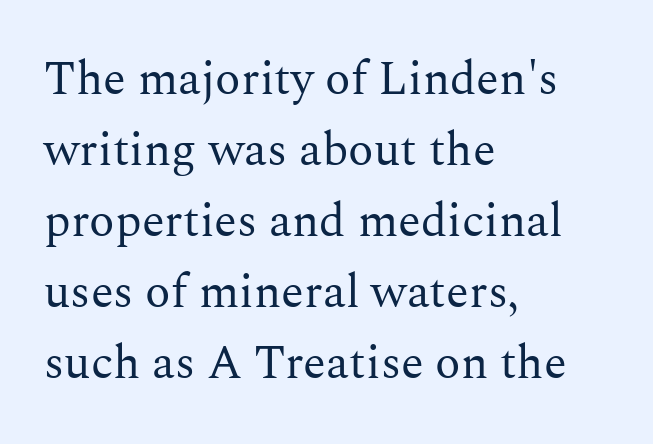
Q: Is the text bold? A: No.
Q: Is the text italic (slanted)? A: No, it is upright.
Q: Is the typeface a serif or a sans-serif typeface? A: Serif.
Q: Is the text underlined? A: No.
Q: How is the paragraph aligned? A: Left-aligned.
Q: Is the spacing between letters normal or unusually wide? A: Normal.
Q: Is the spacing between lines tight, normal or loose? A: Normal.
Q: Width (condensed, normal, or wide)? A: Normal.
Q: Stroke contrast? A: Medium.
Q: x-height? A: Medium.
Q: Monospaced? A: No.
